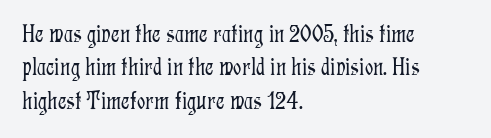
Compared with typical paragraphs, the rows here are spaced about the same. The letters stand straight up with perfectly vertical stems. Short and long lines alike share a common starting point at left. Is the stroke heavy? The answer is a plain regular-or-lighter. In terms of letterspacing, this is plain default setting. Just letters on the line, the space beneath them empty.
